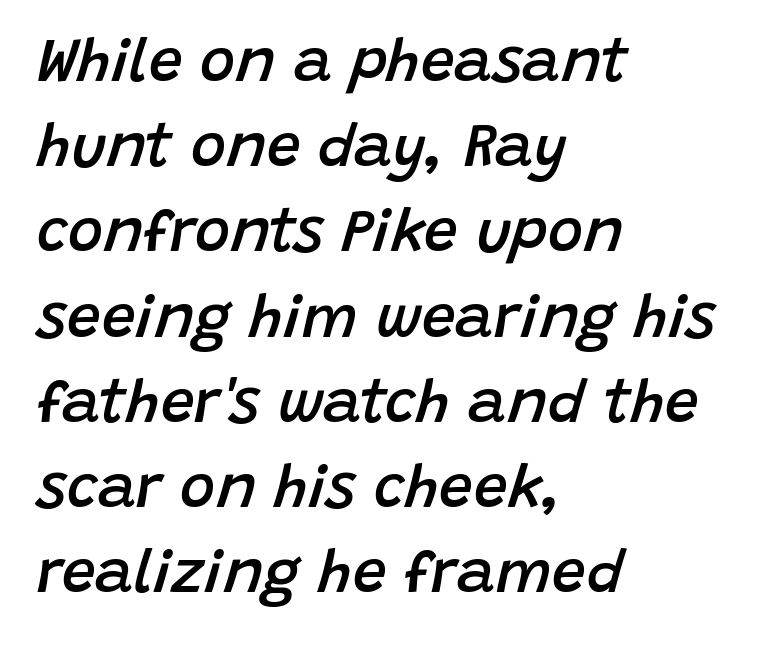
When letters slant like this, we call the style italic. The rendering uses a moderate line-height, typical for paragraphs. Character widths vary here, with narrow letters taking less room than wide ones. How are the letters spaced? Ordinarily, with no added tracking. Its strokes are somewhat broadened, the hallmark of semibold type. Glance below the letters and you will spot only blank space.
